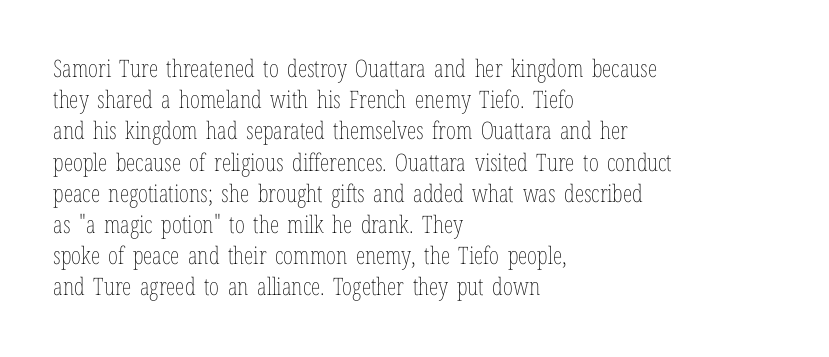
The ragged edge is on the right, which tells us the setting is flush left. The passage shown is not underscored anywhere. These lines were composed using upright roman letters. This sample uses plain, unmodified letter spacing. Reading down the column, the eye jumps a familiar distance to each next line.
